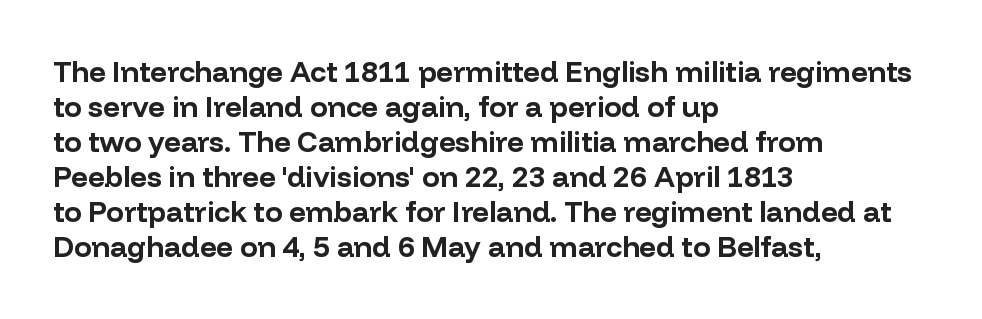
Rule under the text: the space is simply empty. Short and long lines alike share a common starting point at left. The glyphs in this specimen are sans serif. Plenty of ink on the page — the face is bold. The type is set solid horizontally, with unmodified tracking. The rendering uses natural spacing where letterforms have individual widths.
